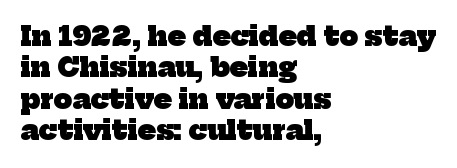
{"bold": "yes", "underline": "no", "align": "left", "line_spacing_ratio": 1.21, "letter_spacing": "normal", "letter_spacing_em": 0.0, "glyph_px": 26}
